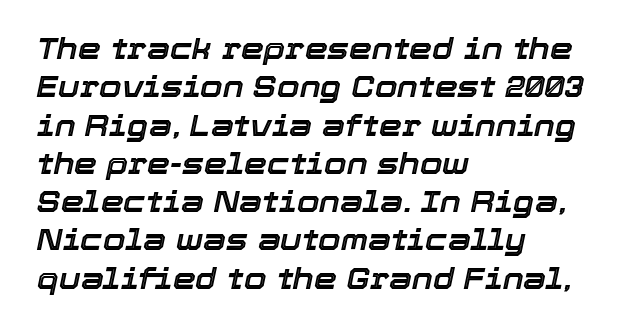
Looks like regular typesetting: each glyph gets only the width it needs. One glance says typical: line gaps are just what's usual. Italic? Definitely — the glyphs are oblique. Nobody drew a line under any word here.
